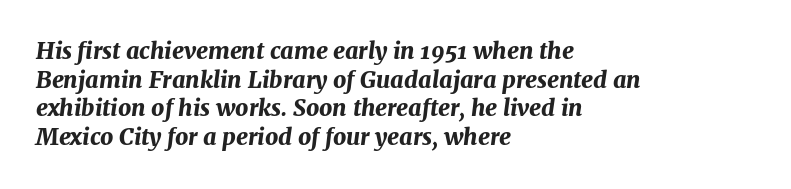
The image shows 23 px bold type, italic (leaning right); set left-aligned, normal line spacing (1.25x), normal letter spacing, not underlined.
